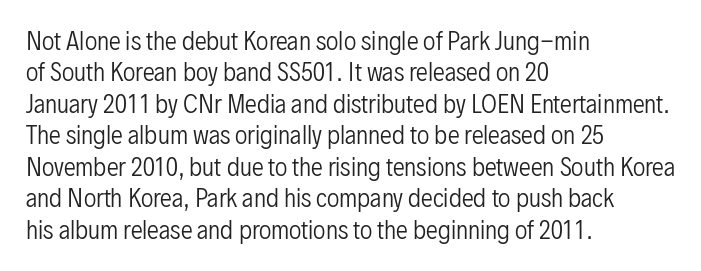
{"italic": "no", "bold": "no", "underline": "no", "align": "left", "line_spacing": "normal", "line_spacing_ratio": 1.31, "letter_spacing": "normal", "letter_spacing_em": 0.0, "glyph_px": 24}
